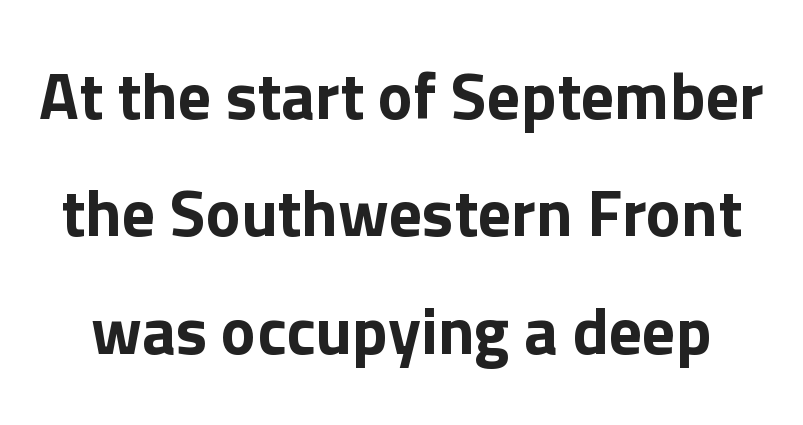
Q: Is the text italic (slanted)? A: No, it is upright.
Q: Is the typeface a serif or a sans-serif typeface? A: Sans-serif.
Q: Is the text underlined? A: No.
Q: Is the spacing between letters normal or unusually wide? A: Normal.
Q: Width (condensed, normal, or wide)? A: Normal.
Q: Stroke contrast? A: Low.
Q: x-height? A: Medium.
Q: Monospaced? A: No.
